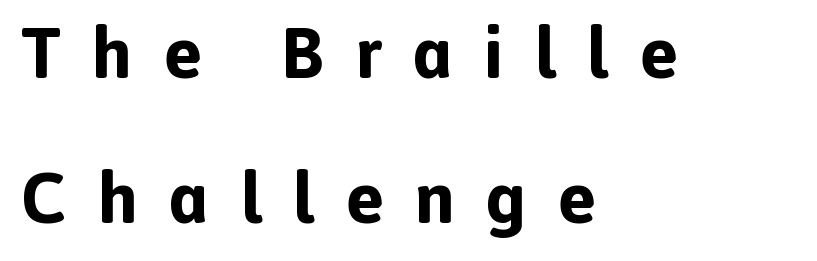
You could not count columns in this text — the font is proportionally spaced. Does the copy run flush right? No — it runs flush left. The gaps between neighbouring characters are conspicuously large. Heavy, bold letterforms. One glance says open: line gaps are wider than usual.
